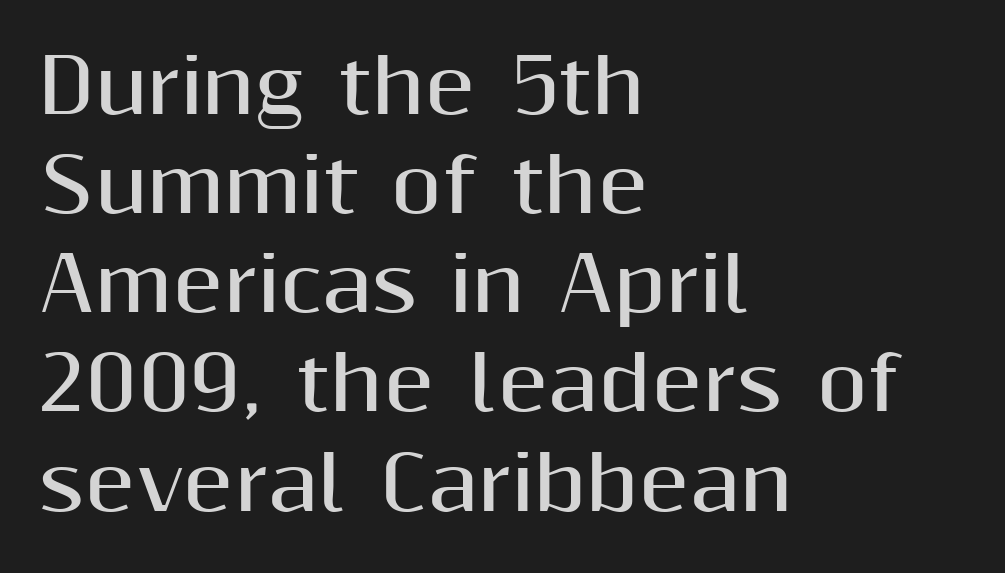
The image shows 74 px bold sans-serif type, upright; set left-aligned, normal line spacing (1.34x), normal letter spacing, not underlined; medium stroke contrast and a medium x-height.
